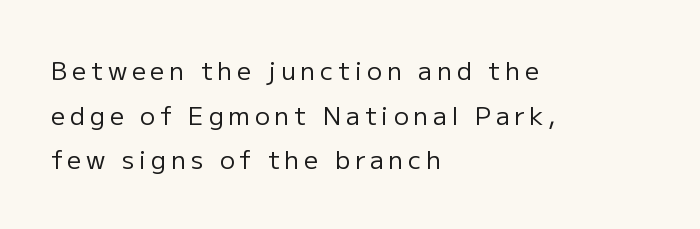
{"italic": "no", "bold": "no", "underline": "no", "align": "left", "line_spacing_ratio": 1.79, "glyph_px": 25}
